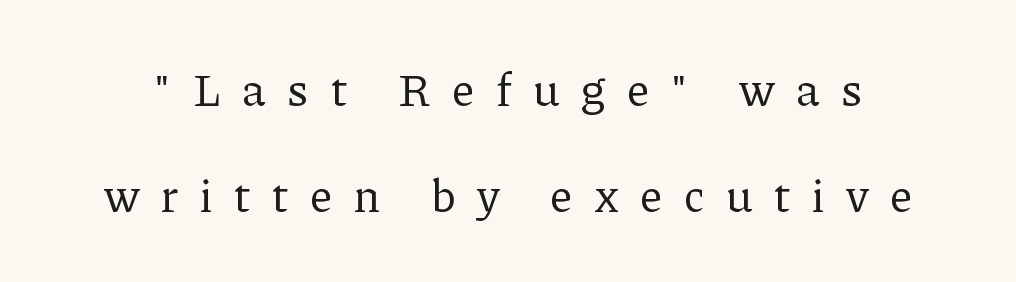
Letters have the restrained weight of plain body copy at most. Italic? Not at all — the glyphs are vertical. The baseline area is clear. What kind of face is this? One with serifs. Honestly, the letter spacing is so wide it's the main thing you notice. Whoever set this chose breathing room over compactness in the vertical rhythm.
